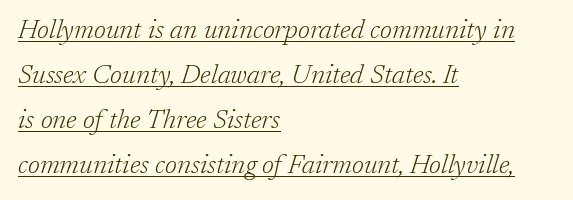
The space between consecutive lines is moderate. What decoration does the sample have? An underline. A typesetter would mark this as italic. Short and long lines alike share a common starting point at left.
